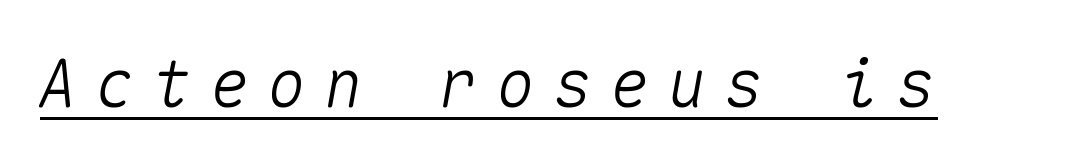
The image shows 65 px text type, italic (leaning right), monospaced; set unusually wide letter spacing (+0.28 em), underlined; medium stroke contrast and a medium x-height.
